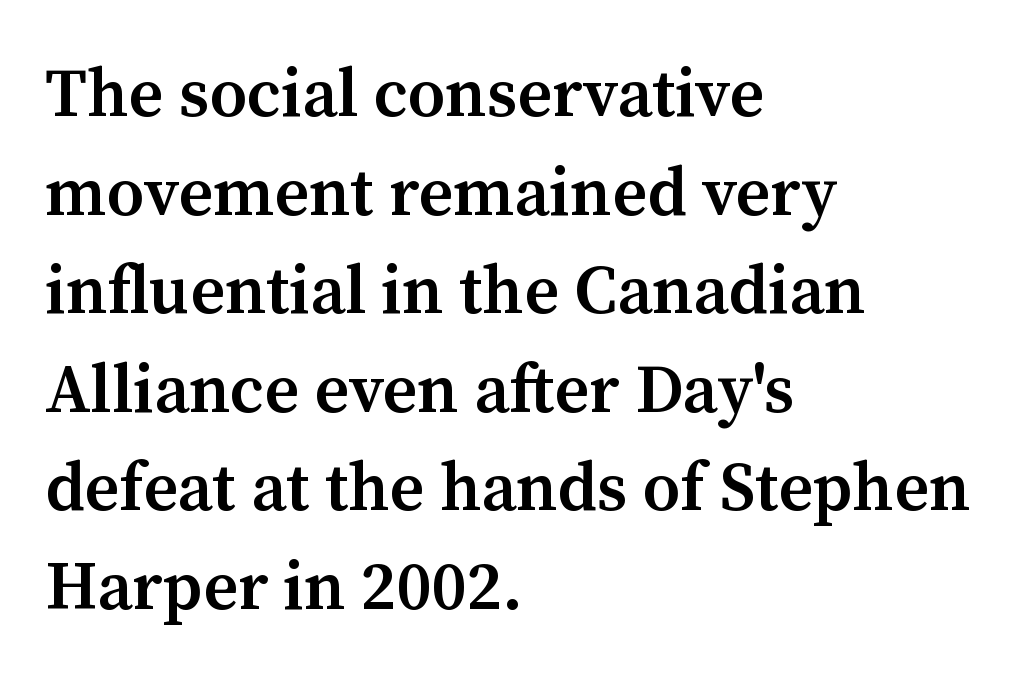
The image shows 68 px semibold serif type, upright; set left-aligned, normal line spacing (1.45x), normal letter spacing, not underlined; medium stroke contrast and a medium x-height.
